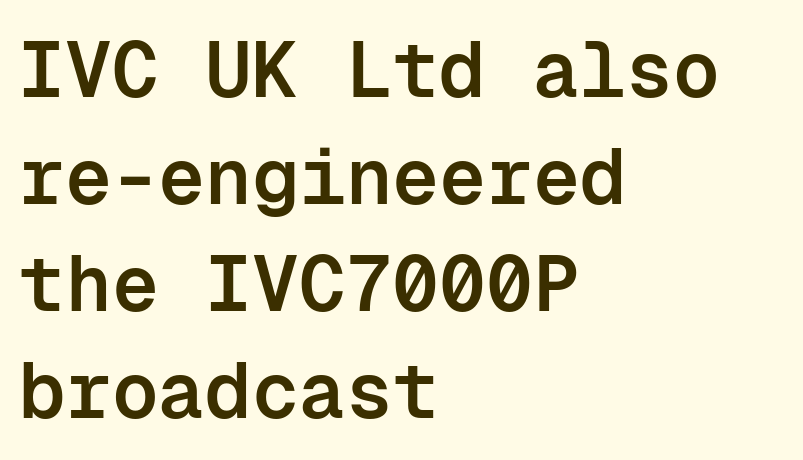
A clean baseline with only descenders dipping below it. Set as a demibold, roughly 600 on the weight scale. Posture: upright roman. Monospaced: the letters line up in strict vertical columns. A typesetter would call this zero additional tracking.
